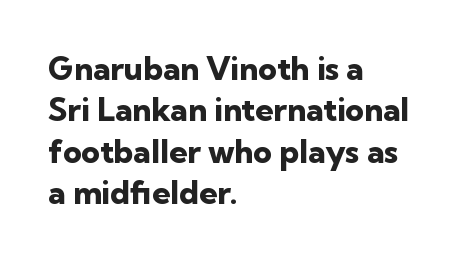
This sample uses an upright cut, with every glyph sitting square on the baseline. Font category for this specimen: sans-serif. A dark, heavy texture on the line: the type is bold. The face used here is proportionally spaced, like ordinary book or web type. Which margin do the lines hug? The left one — the right edge is uneven.
